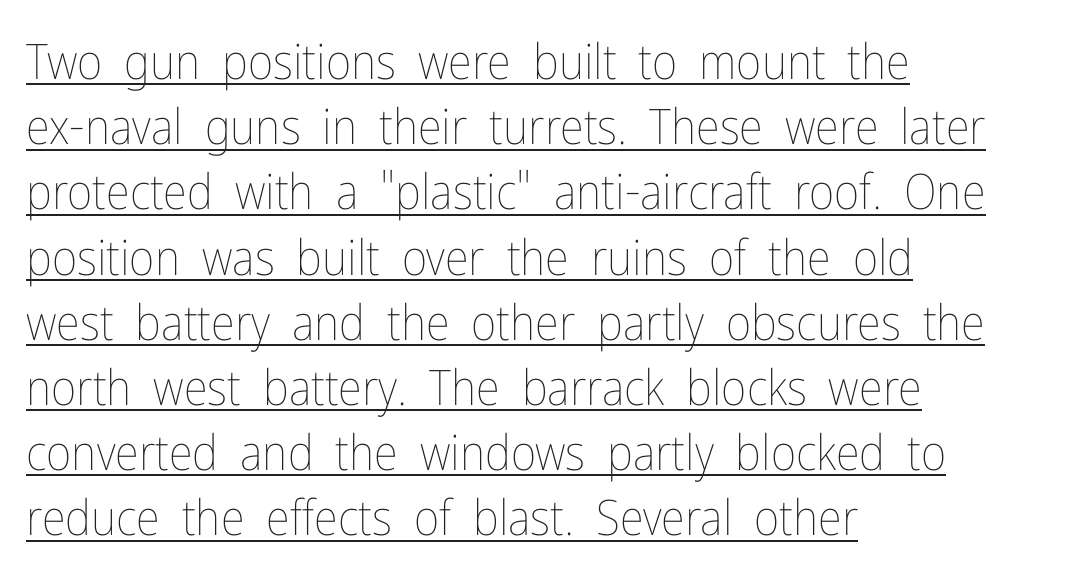
Evenly set lines give the paragraph a standard silhouette. The font sits on the lighter half of the weight spectrum, regular included. A baseline rule has been typeset under these characters. Think of a printed novel: that variable character pitch is what you see here. Casual observation: everything's shoved over to the left.
